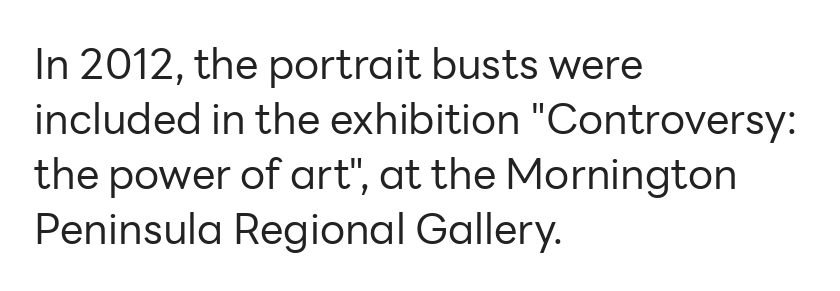
{"serif": "no", "italic": "no", "bold": "no", "weight": "regular", "width": "normal", "stroke_contrast": "low", "x_height": "medium", "monospaced": "no", "underline": "no", "align": "left", "line_spacing": "normal", "line_spacing_ratio": 1.31, "letter_spacing": "normal", "letter_spacing_em": 0.0, "glyph_px": 42}
